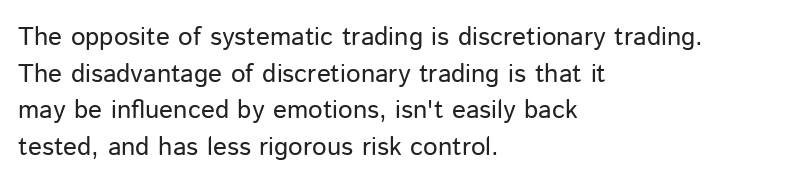
Q: Is the text bold? A: No.
Q: Is the text italic (slanted)? A: No, it is upright.
Q: Is the text underlined? A: No.
Q: How is the paragraph aligned? A: Left-aligned.
Q: Is the spacing between letters normal or unusually wide? A: Normal.
Q: Is the spacing between lines tight, normal or loose? A: Normal.
